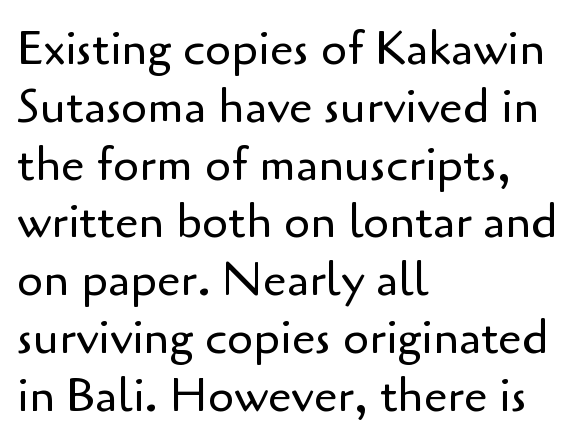
{"serif": "no", "italic": "no", "bold": "no", "weight": "regular", "width": "normal", "stroke_contrast": "low", "x_height": "small", "monospaced": "no", "underline": "no", "align": "left", "line_spacing_ratio": 1.23, "letter_spacing": "normal", "letter_spacing_em": 0.0, "glyph_px": 47}
